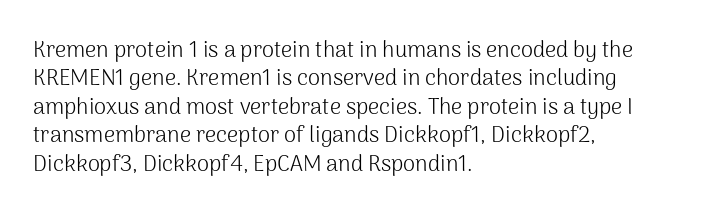
Rule under the text: the space is simply empty. Honestly, the letter spacing is just normal — you wouldn't notice it. The font's upright variant was chosen for this text. The strokes are not fattened; the text isn't bold. Layout note: lines flush left. The designer left line spacing at the default.
